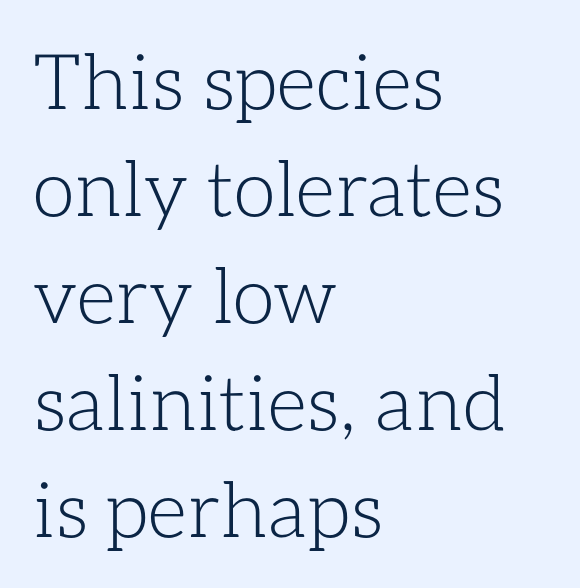
The image shows 77 px light type, upright; set left-aligned, normal line spacing (1.39x), normal letter spacing, not underlined; low stroke contrast and a medium x-height.
